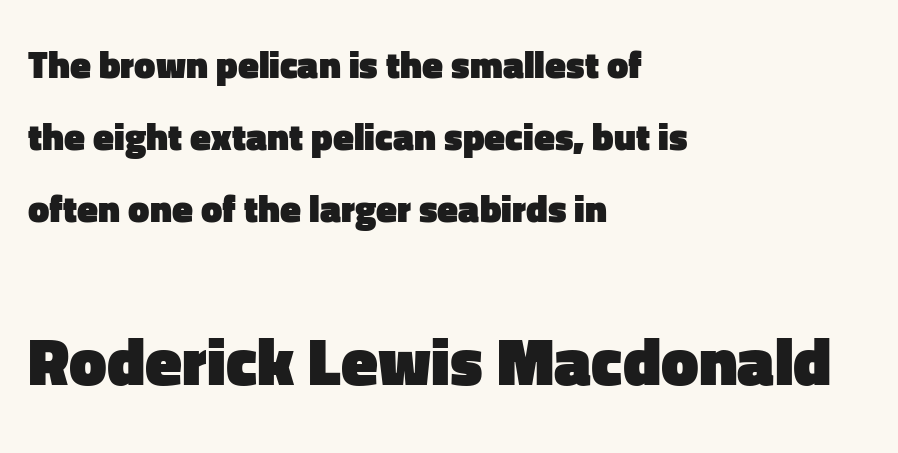
Q: Is the text bold? A: Yes.
Q: Is the text italic (slanted)? A: No, it is upright.
Q: Is the typeface a serif or a sans-serif typeface? A: Sans-serif.
Q: Is the text underlined? A: No.
Q: How is the paragraph aligned? A: Left-aligned.
Q: Is the spacing between letters normal or unusually wide? A: Normal.
Q: Which block of text is set in a larger size, the first (top) or the second (bottom)? A: The second (bottom) one.
Q: Width (condensed, normal, or wide)? A: Normal.
Q: Stroke contrast? A: Low.
Q: x-height? A: Medium.
Q: Monospaced? A: No.
